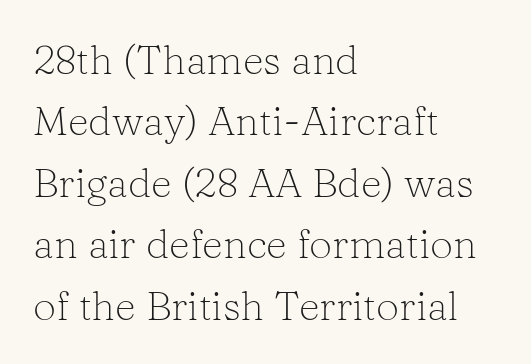
Q: Is the text bold? A: No.
Q: Is the text italic (slanted)? A: No, it is upright.
Q: Is the typeface a serif or a sans-serif typeface? A: Serif.
Q: Is the text underlined? A: No.
Q: How is the paragraph aligned? A: Left-aligned.
Q: Is the spacing between letters normal or unusually wide? A: Normal.
Q: Is the spacing between lines tight, normal or loose? A: Normal.
Q: Width (condensed, normal, or wide)? A: Normal.
Q: Stroke contrast? A: Low.
Q: x-height? A: Medium.
Q: Monospaced? A: No.
